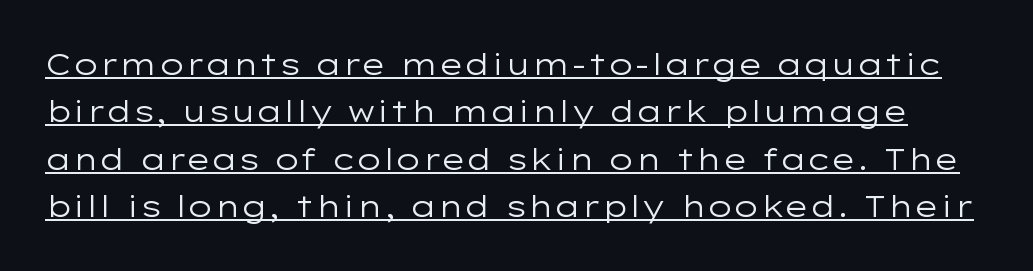
Underlining? Definitely there. Type style note: lacks serifs. Do the characters align in a grid? No, the font is proportional. Observe the ordinary spacing: letters are neighbours, not strangers. No letter is thick-stroked: the sample isn't bold. Quick note: interline space is typical.
